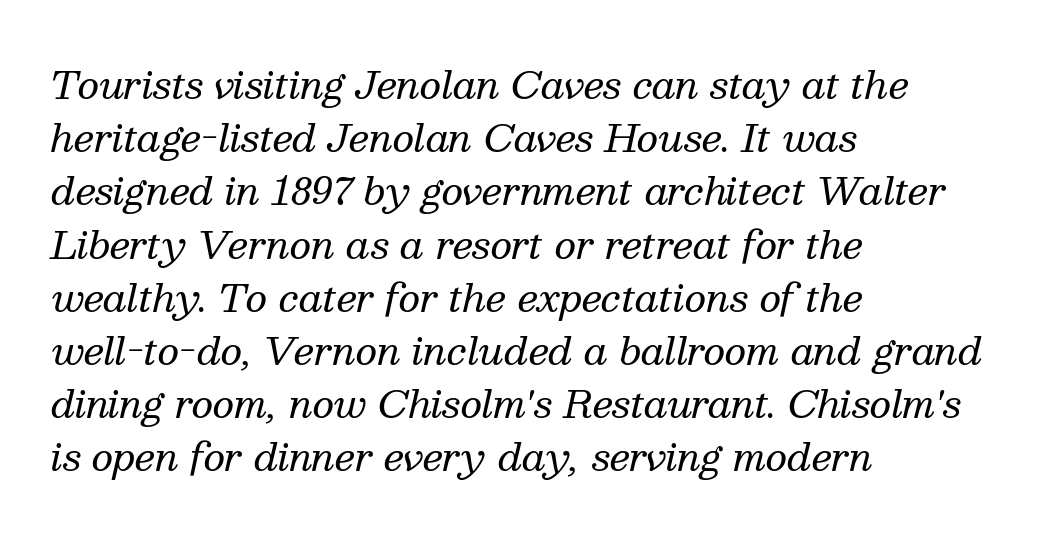
The image shows 38 px regular-weight serif type, italic (leaning right); set left-aligned, normal line spacing (1.4x), normal letter spacing, not underlined; medium stroke contrast and a medium x-height.
